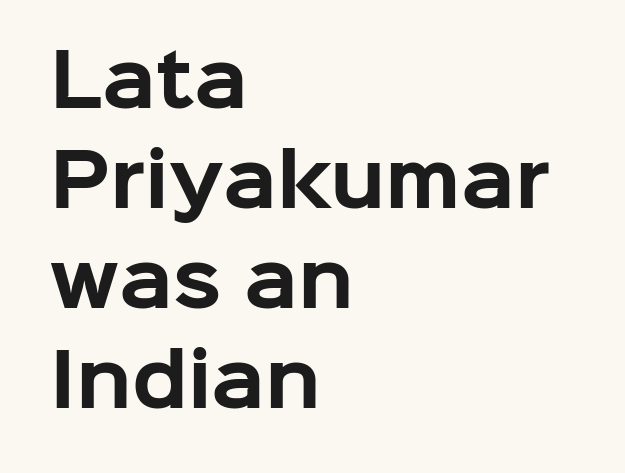
{"serif": "no", "italic": "no", "bold": "yes", "weight": "bold", "width": "normal", "stroke_contrast": "low", "x_height": "medium", "monospaced": "no", "underline": "no", "align": "left", "line_spacing": "normal", "line_spacing_ratio": 1.41, "letter_spacing": "normal", "letter_spacing_em": 0.0, "glyph_px": 71}
